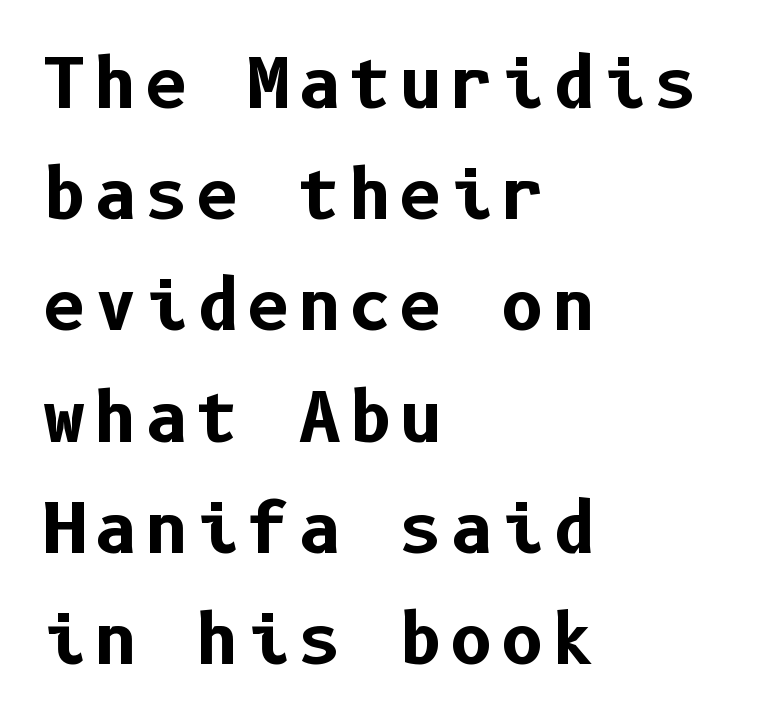
{"serif": "no", "italic": "no", "bold": "yes", "weight": "bold", "width": "normal", "stroke_contrast": "low", "x_height": "medium", "underline": "no", "align": "left", "line_spacing": "normal", "line_spacing_ratio": 1.66, "glyph_px": 67}
